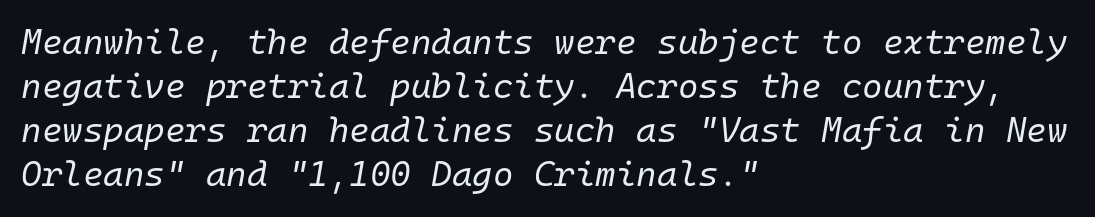
Typeset ragged right — the left edge is the straight one. The space between consecutive lines is moderate. The horizontal fit of the characters is conventional and even. You could count columns in this text — the font is strictly monospaced.
